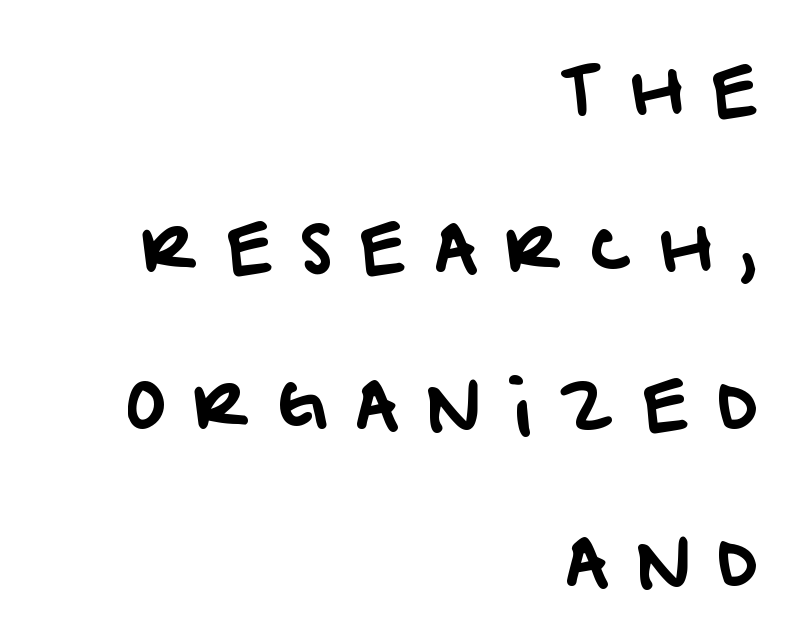
{"serif": "no", "width": "normal", "stroke_contrast": "low", "x_height": "large", "monospaced": "no", "underline": "no", "align": "right", "line_spacing": "loose", "line_spacing_ratio": 2.31, "letter_spacing": "wide", "letter_spacing_em": 0.4, "glyph_px": 68}
